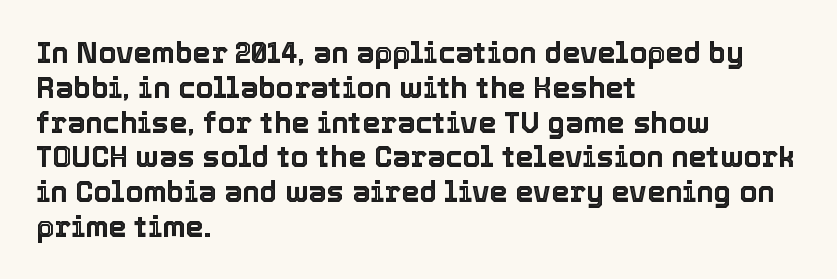
Q: Is the text italic (slanted)? A: No, it is upright.
Q: Is the text underlined? A: No.
Q: How is the paragraph aligned? A: Left-aligned.
Q: Is the spacing between letters normal or unusually wide? A: Normal.
Q: Width (condensed, normal, or wide)? A: Normal.
Q: x-height? A: Medium.
Q: Monospaced? A: No.
